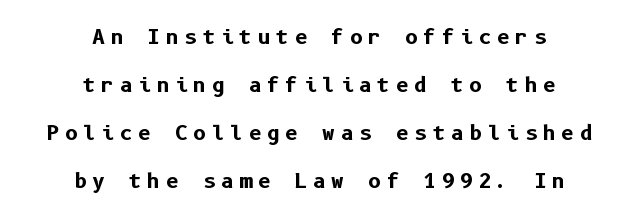
The strip under each line holds only bare page. The characters look thick and weighty, a clear bold. The typography opts for an upright posture over an oblique one. The type is letterspaced generously, with wide tracking. The lines are spread far apart with generous leading. Reading down the block, each line starts at a different indent, mirrored at its end.
